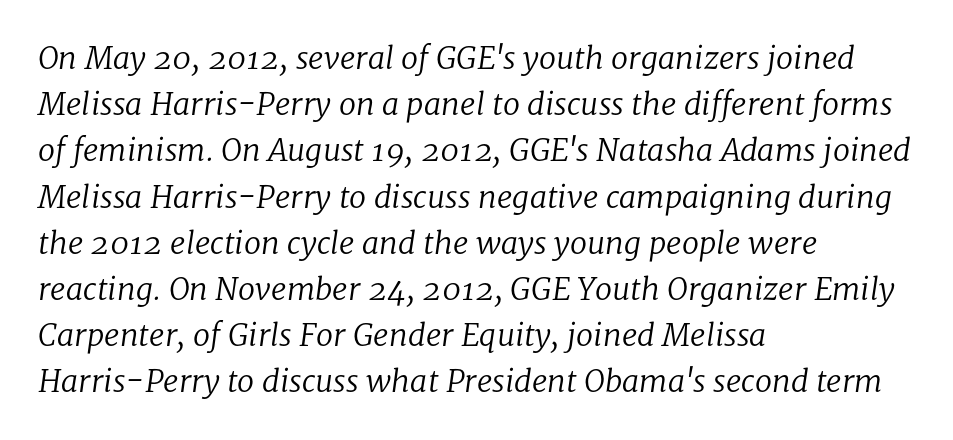
This reads as an unemphasized weight, regular at the heaviest. The axis of the letterforms is tilted away from vertical. Normally led — the rows are evenly, conventionally spaced. The specimen omits any rule beneath the text block's lines. Here the glyphs are tracked normally, forming tight word shapes.
